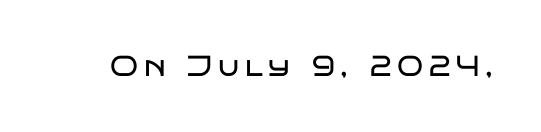
{"serif": "no", "italic": "no", "bold": "no", "weight": "regular", "width": "wide", "stroke_contrast": "low", "x_height": "large", "monospaced": "no", "underline": "no", "glyph_px": 29}
